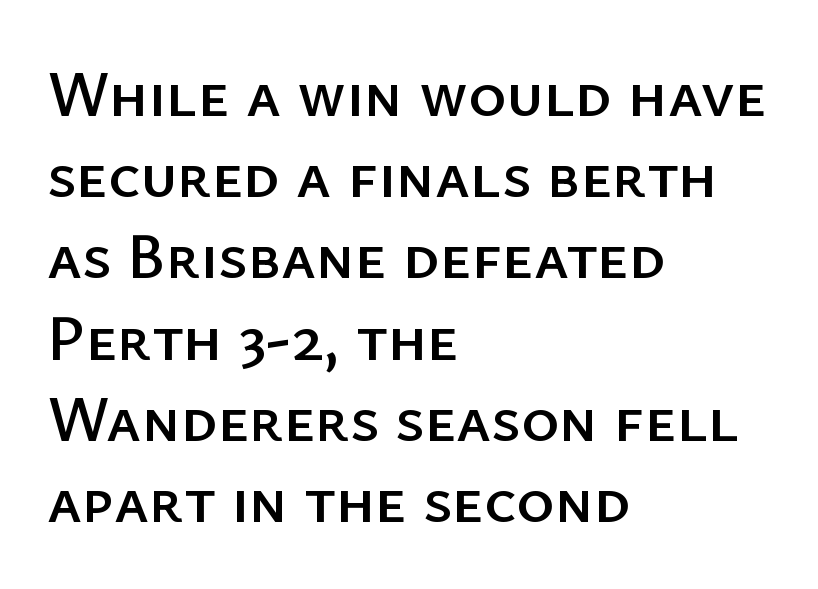
{"serif": "no", "italic": "no", "width": "normal", "stroke_contrast": "low", "x_height": "medium", "monospaced": "no", "underline": "no", "align": "left", "line_spacing": "normal", "line_spacing_ratio": 1.25, "letter_spacing": "normal", "letter_spacing_em": 0.0, "glyph_px": 65}
